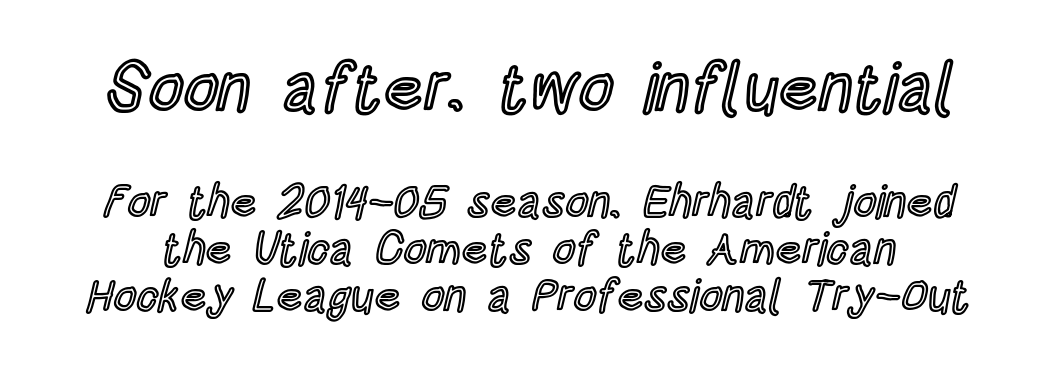
The image shows 68 px condensed type; set tight line spacing (1.05x), normal letter spacing, not underlined; the first (top) block is 1.51x larger; a large x-height.
